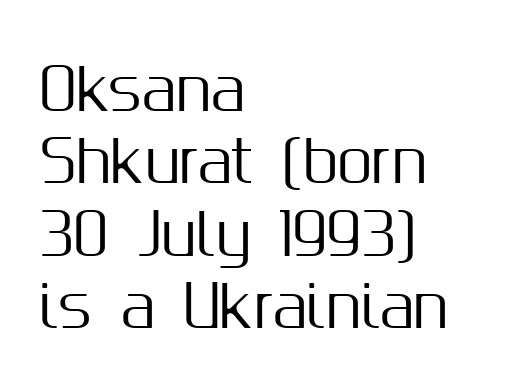
Words float on clear page, feet unadorned. I'd call this a sans setting — the letters go barefoot. A normal amount of white space separates one row of letters from the next. The letters stand straight up with perfectly vertical stems. Left-aligned paragraph, ragged on the right.
